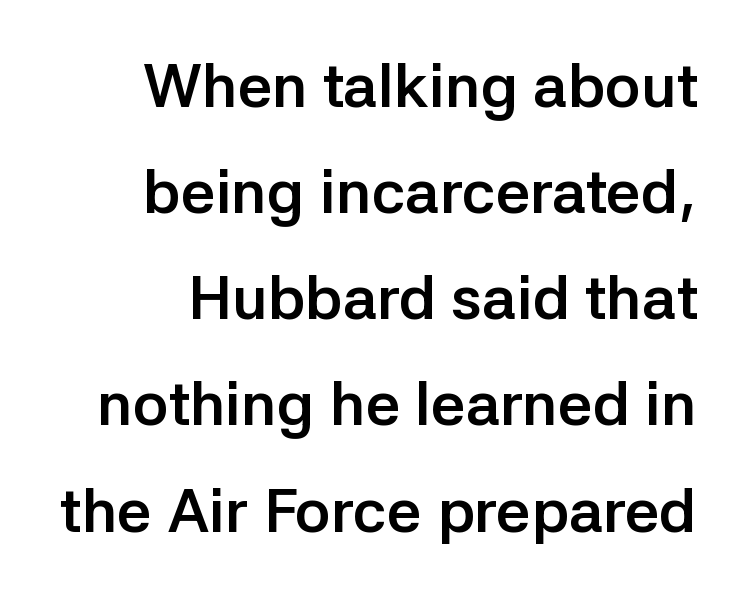
The image shows 61 px semibold sans-serif type, upright; set line spacing 1.74x, normal letter spacing, not underlined; low stroke contrast and a medium x-height.
